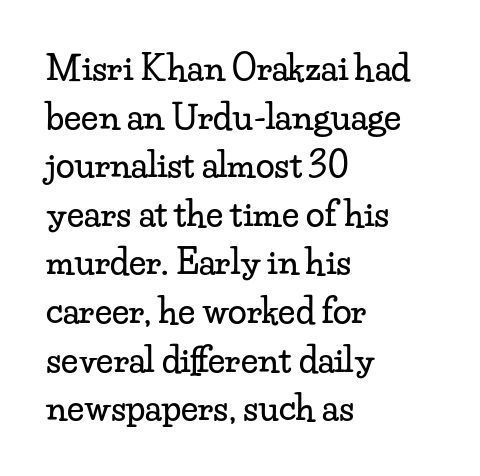
Line beginnings align vertically; line endings do not. The letters advance in unequal steps, a hallmark of proportional type. Vertically, the passage feels balanced, rows spaced as you'd expect. Honestly, the letter spacing is just normal — you wouldn't notice it. The text was rendered using a seriffed face with decorative stroke endings.
